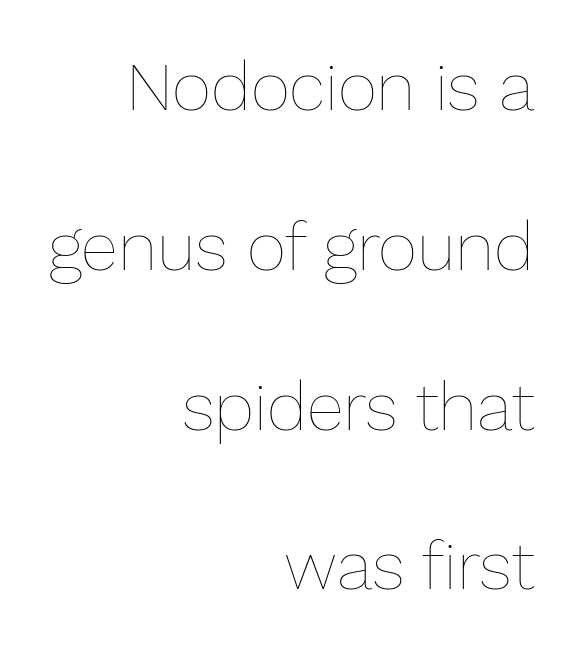
The font sits on the lighter half of the weight spectrum, regular included. Check under the words: just untouched page. Character widths vary here, with narrow letters taking less room than wide ones. Tracking value appears to be zero — textbook default spacing. Which margin do the lines hug? The right one — the left edge is uneven.
